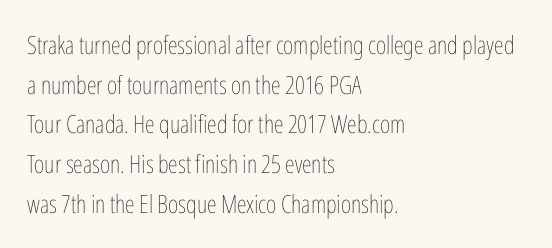
Q: Is the text bold? A: No.
Q: Is the text italic (slanted)? A: No, it is upright.
Q: Is the text underlined? A: No.
Q: How is the paragraph aligned? A: Left-aligned.
Q: Is the spacing between letters normal or unusually wide? A: Normal.
Q: Is the spacing between lines tight, normal or loose? A: Normal.
